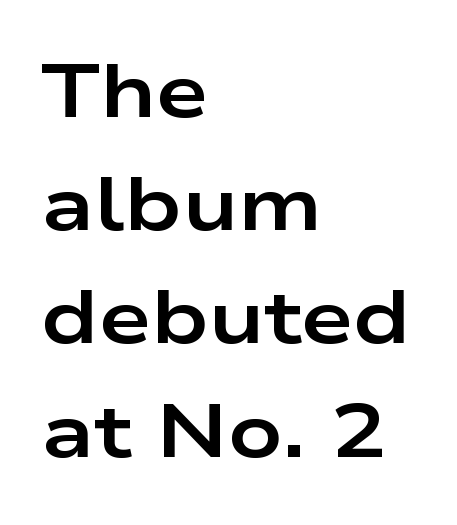
The lettering stays uniformly vertical, giving the passage a roman look. You could not count columns in this text — the font is proportionally spaced. Characters follow at the spacing the type designer built in. Heavy, bold letterforms. In CSS terms this would be text-align: left. The space beneath each line is pristine and unruled.
